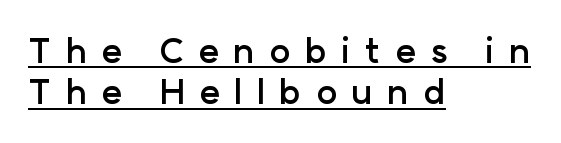
The image shows 35 px semibold sans-serif type, upright; set left-aligned, line spacing 1.18x, unusually wide letter spacing (+0.41 em), underlined; low stroke contrast and a medium x-height.
